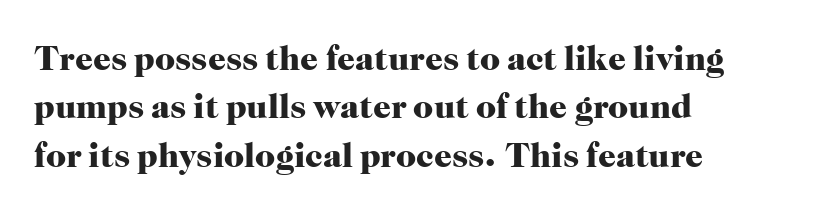
The face used here is seriffed, in the tradition of book romans. Check under the words: just untouched page. Nothing unusual about the tracking: characters are spaced as the font intends. The lines are quadded left. The letters stand straight up with perfectly vertical stems. Does the weight exceed regular? Yes, all the way to bold.
